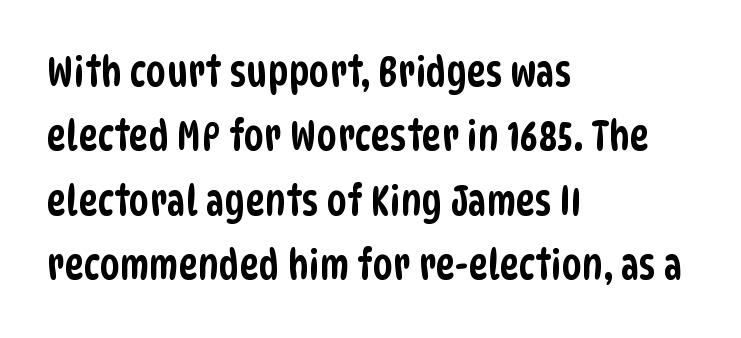
Q: Is the typeface a serif or a sans-serif typeface? A: Sans-serif.
Q: Is the text underlined? A: No.
Q: How is the paragraph aligned? A: Left-aligned.
Q: Is the spacing between letters normal or unusually wide? A: Normal.
Q: Is the spacing between lines tight, normal or loose? A: Normal.
Q: Width (condensed, normal, or wide)? A: Condensed.
Q: Stroke contrast? A: Low.
Q: x-height? A: Large.
Q: Monospaced? A: No.
